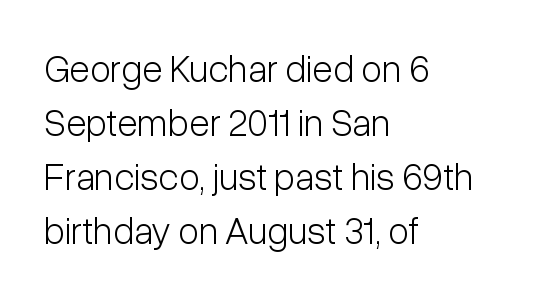
The image shows 38 px light, condensed sans-serif type, upright; set left-aligned, normal line spacing (1.42x), normal letter spacing, not underlined; low stroke contrast and a medium x-height.
